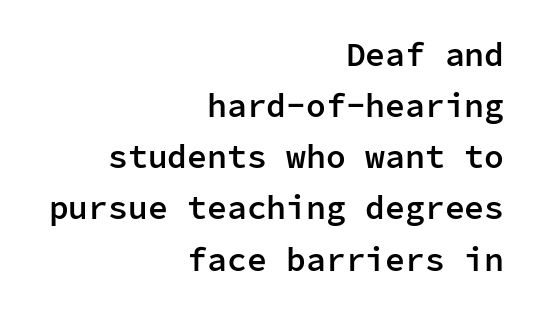
The horizontal fit of the characters is conventional and even. Unmarked baselines from the first word to the last. Quick note: interline space is typical. Semibold letterforms, between regular and bold. Typeset ragged left — the right edge is the straight one. Quick note: not italic, upright.
